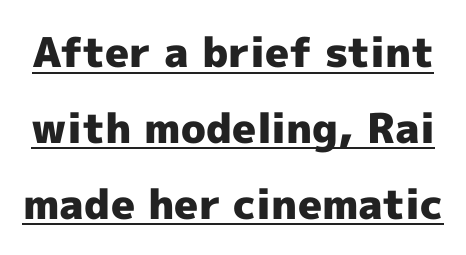
Q: Is the text bold? A: Yes.
Q: Is the text italic (slanted)? A: No, it is upright.
Q: Is the typeface a serif or a sans-serif typeface? A: Sans-serif.
Q: Is the text underlined? A: Yes.
Q: Is the spacing between letters normal or unusually wide? A: Normal.
Q: Width (condensed, normal, or wide)? A: Normal.
Q: x-height? A: Medium.
Q: Monospaced? A: No.
